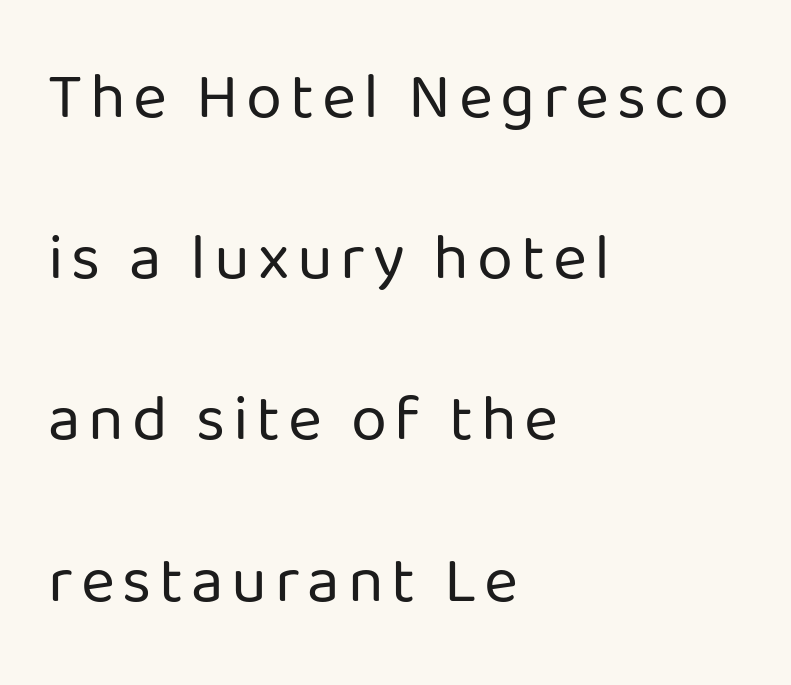
Q: Is the text bold? A: No.
Q: Is the text italic (slanted)? A: No, it is upright.
Q: Is the typeface a serif or a sans-serif typeface? A: Sans-serif.
Q: Is the text underlined? A: No.
Q: How is the paragraph aligned? A: Left-aligned.
Q: Is the spacing between lines tight, normal or loose? A: Loose.
Q: Width (condensed, normal, or wide)? A: Normal.
Q: Stroke contrast? A: Low.
Q: x-height? A: Medium.
Q: Monospaced? A: No.
